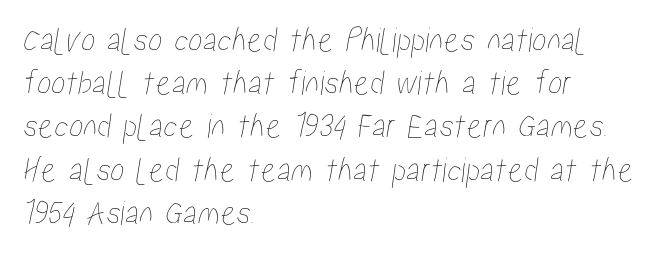
Is this a fixed-width face? No — the glyphs have proportional, varying widths. Notice how the passage keeps a crisp vertical edge on the left only. The strip under each line holds only bare page. Letter spacing: default.
